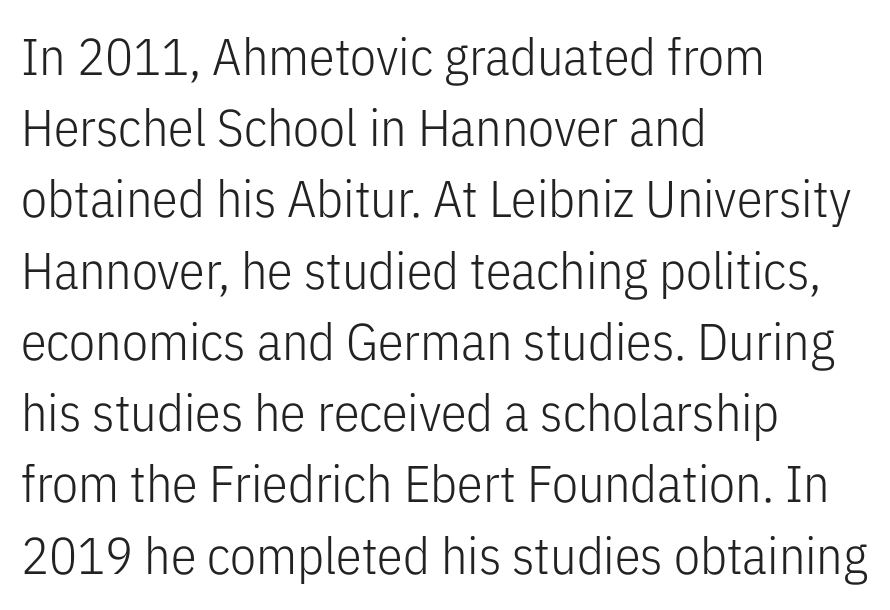
{"serif": "no", "italic": "no", "bold": "no", "weight": "light", "width": "condensed", "stroke_contrast": "low", "x_height": "medium", "monospaced": "no", "underline": "no", "align": "left", "line_spacing": "normal", "line_spacing_ratio": 1.37, "letter_spacing": "normal", "letter_spacing_em": 0.0, "glyph_px": 52}
